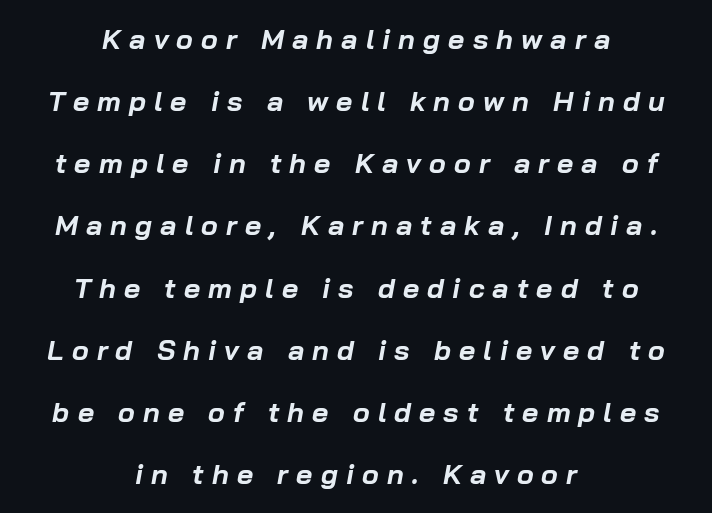
These lines carry a lot of weight — the face is fully bold. The specimen omits any rule beneath the text block's lines. The tracking jumps out immediately: characters are airy and widely separated. The text block is weighted toward neither margin, spreading evenly from the middle. The whole block is typeset with a tilt.
